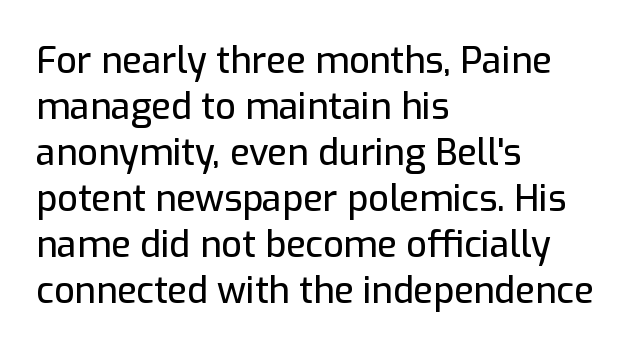
The image shows 36 px sans-serif type, upright; set left-aligned, normal line spacing (1.28x), normal letter spacing, not underlined; low stroke contrast and a medium x-height.
